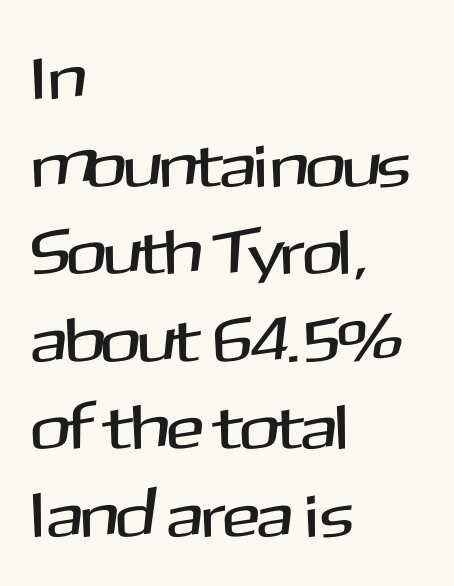
Q: Is the text italic (slanted)? A: No, it is upright.
Q: Is the typeface a serif or a sans-serif typeface? A: Sans-serif.
Q: Is the text underlined? A: No.
Q: How is the paragraph aligned? A: Left-aligned.
Q: Is the spacing between letters normal or unusually wide? A: Normal.
Q: Is the spacing between lines tight, normal or loose? A: Normal.
Q: Width (condensed, normal, or wide)? A: Normal.
Q: Stroke contrast? A: Medium.
Q: x-height? A: Medium.
Q: Monospaced? A: No.
